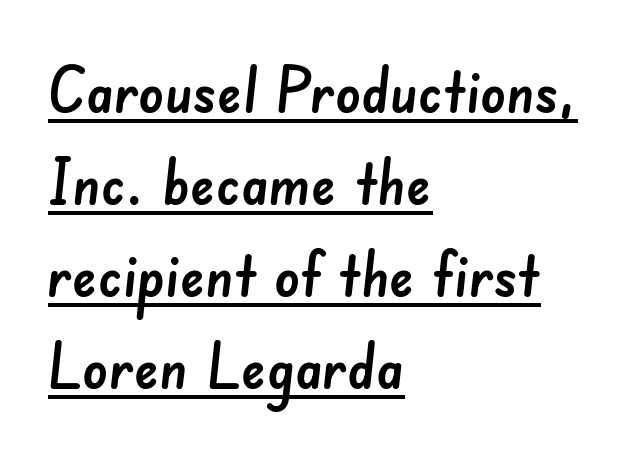
You can see a thin bar hugging the bottom of the glyphs. The characters display no serif detailing; their extremities are plain. Note the varied advance widths — an 'i' is clearly narrower than an 'm'. Reading down the block, your eye returns to a fixed left position each line. Inter-character spacing is left at the font's built-in metrics. The lines sit at an ordinary, default distance from one another.
